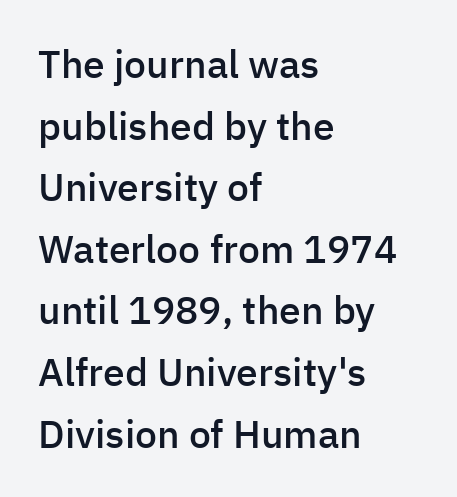
Q: Is the text bold? A: Semi-bold.
Q: Is the text italic (slanted)? A: No, it is upright.
Q: Is the typeface a serif or a sans-serif typeface? A: Sans-serif.
Q: Is the text underlined? A: No.
Q: How is the paragraph aligned? A: Left-aligned.
Q: Is the spacing between letters normal or unusually wide? A: Normal.
Q: Is the spacing between lines tight, normal or loose? A: Normal.
Q: Width (condensed, normal, or wide)? A: Normal.
Q: Stroke contrast? A: Low.
Q: x-height? A: Medium.
Q: Monospaced? A: No.
